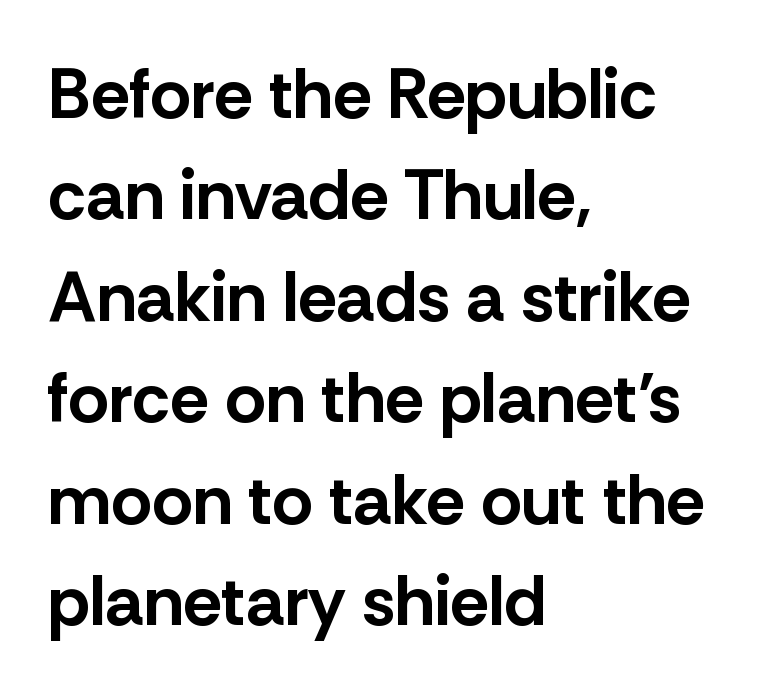
{"serif": "no", "italic": "no", "bold": "yes", "weight": "bold", "width": "normal", "stroke_contrast": "low", "x_height": "medium", "monospaced": "no", "underline": "no", "align": "left", "line_spacing": "normal", "line_spacing_ratio": 1.45, "letter_spacing": "normal", "letter_spacing_em": 0.0, "glyph_px": 70}
